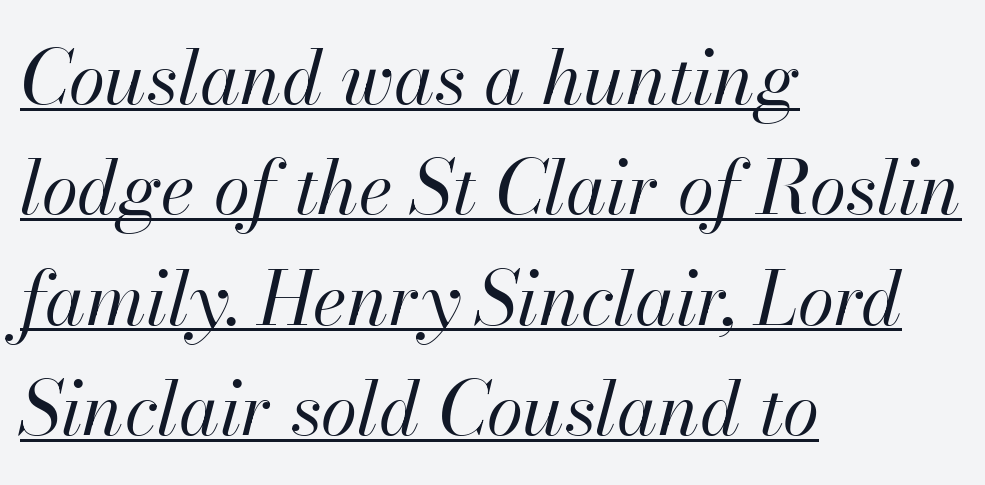
The image shows 74 px regular-weight type, italic (leaning right); set left-aligned, normal line spacing (1.49x), normal letter spacing, underlined; high stroke contrast and a small x-height.
